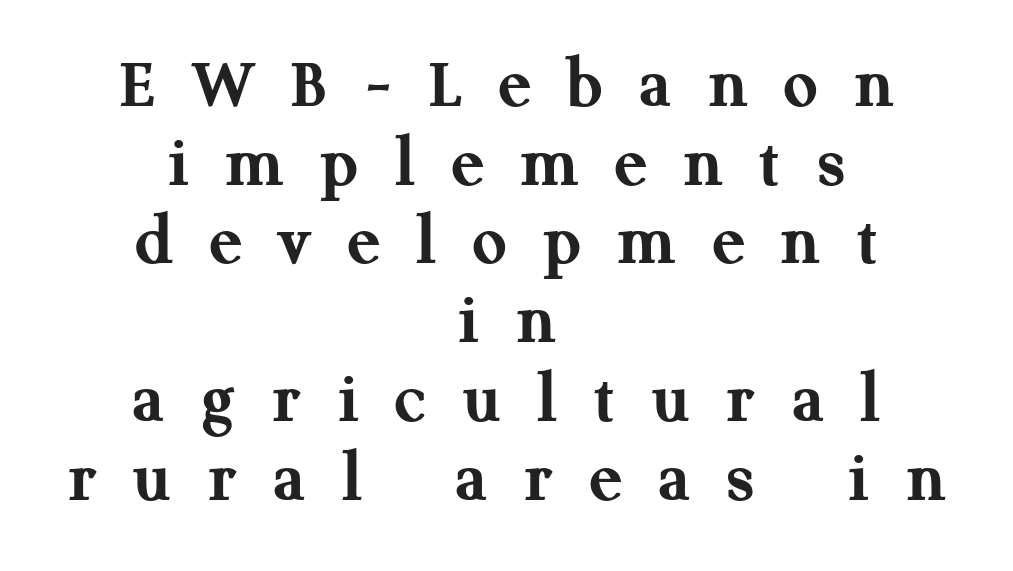
The image shows 75 px semibold serif type, upright; set centered, tight line spacing (1.05x), unusually wide letter spacing (+0.49 em), not underlined; medium stroke contrast and a medium x-height.
